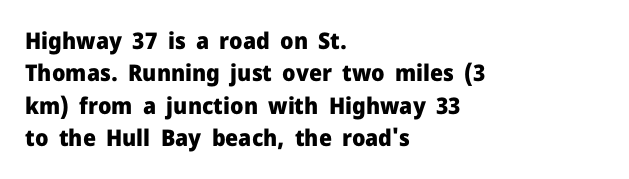
{"italic": "no", "bold": "yes", "underline": "no", "align": "left", "line_spacing": "normal", "line_spacing_ratio": 1.41, "letter_spacing": "normal", "letter_spacing_em": 0.0, "glyph_px": 23}
